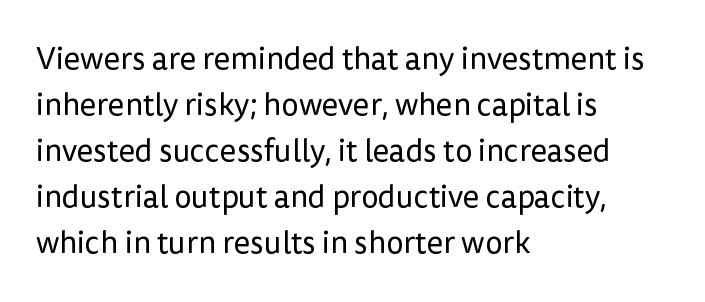
{"serif": "no", "italic": "no", "bold": "no", "weight": "regular", "width": "normal", "stroke_contrast": "low", "x_height": "medium", "monospaced": "no", "underline": "no", "align": "left", "line_spacing": "normal", "line_spacing_ratio": 1.48, "letter_spacing": "normal", "letter_spacing_em": 0.0, "glyph_px": 31}
